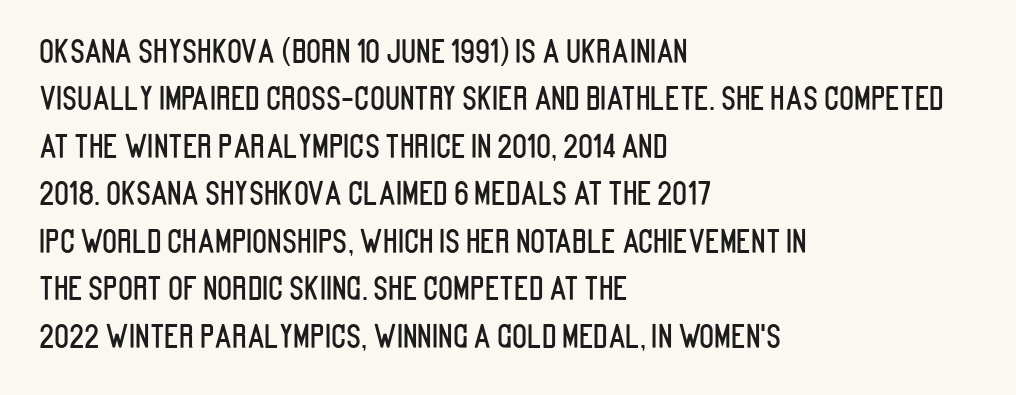
How would I describe the line gaps? Plain and ordinary. A typesetter would label this face a sans. Default kerning and tracking; the words read as compact shapes. The typesetter chose a ragged-right arrangement here. Does the lettering tilt? It doesn't — this is upright.
